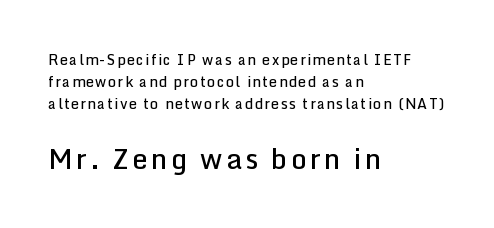
Summary of weight: moderately heavy, a semibold. The second block has been scaled up relative to the first. Italic: no, the glyphs are upright roman. The gap between lines stays unmarked. A normal amount of white space separates one row of letters from the next. Is this a sans? Yes — the strokes have no serifs.
